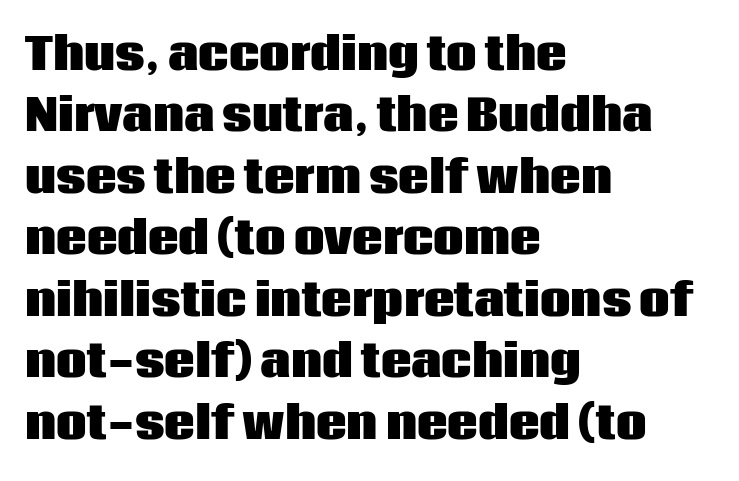
{"serif": "no", "italic": "no", "bold": "yes", "weight": "heavy", "width": "normal", "stroke_contrast": "low", "x_height": "large", "monospaced": "no", "underline": "no", "align": "left", "line_spacing": "normal", "line_spacing_ratio": 1.43, "letter_spacing": "normal", "letter_spacing_em": 0.0, "glyph_px": 43}
